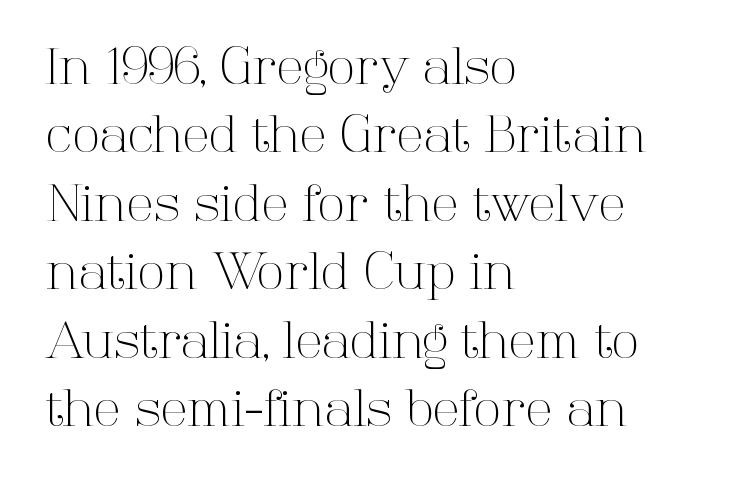
Underlining? Definitely not there. Unbolded letterforms with no extra heft. The passage is arranged the way most books set body copy — flush left. Serif or sans? Serif — the stroke terminals have little feet.
